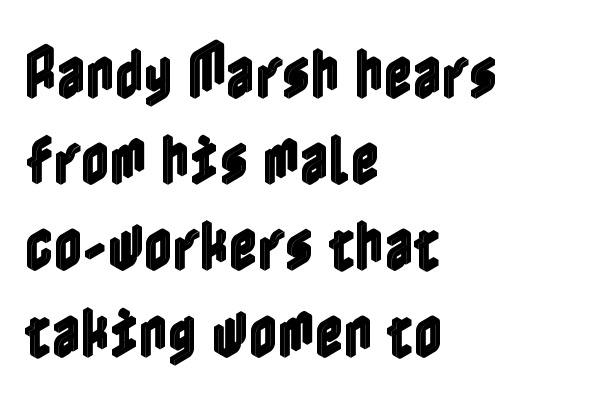
Q: Is the text italic (slanted)? A: No, it is upright.
Q: Is the text underlined? A: No.
Q: How is the paragraph aligned? A: Left-aligned.
Q: Is the spacing between letters normal or unusually wide? A: Normal.
Q: Is the spacing between lines tight, normal or loose? A: Normal.
Q: Width (condensed, normal, or wide)? A: Condensed.
Q: x-height? A: Medium.
